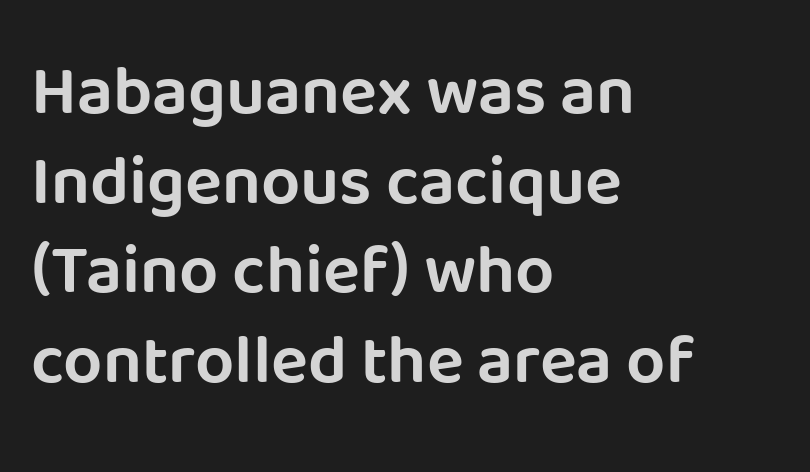
{"serif": "no", "italic": "no", "width": "normal", "stroke_contrast": "low", "x_height": "large", "monospaced": "no", "underline": "no", "align": "left", "line_spacing": "normal", "line_spacing_ratio": 1.3, "letter_spacing": "normal", "letter_spacing_em": 0.0, "glyph_px": 69}
